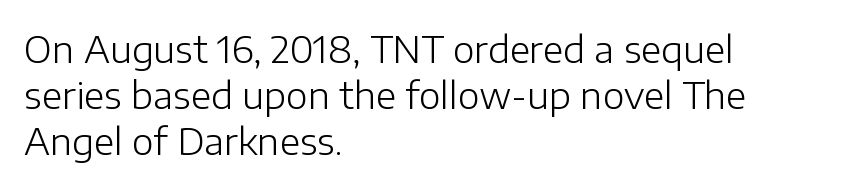
The image shows 37 px light sans-serif type, upright; set left-aligned, normal line spacing (1.25x), normal letter spacing, not underlined; low stroke contrast and a medium x-height.
